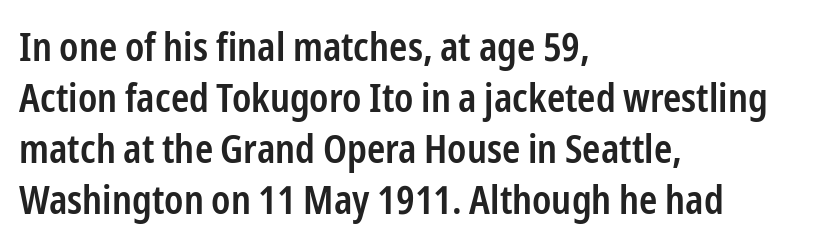
Q: Is the text bold? A: Semi-bold.
Q: Is the text italic (slanted)? A: No, it is upright.
Q: Is the typeface a serif or a sans-serif typeface? A: Sans-serif.
Q: Is the text underlined? A: No.
Q: How is the paragraph aligned? A: Left-aligned.
Q: Is the spacing between letters normal or unusually wide? A: Normal.
Q: Is the spacing between lines tight, normal or loose? A: Normal.
Q: Width (condensed, normal, or wide)? A: Condensed.
Q: Stroke contrast? A: Low.
Q: x-height? A: Medium.
Q: Monospaced? A: No.
